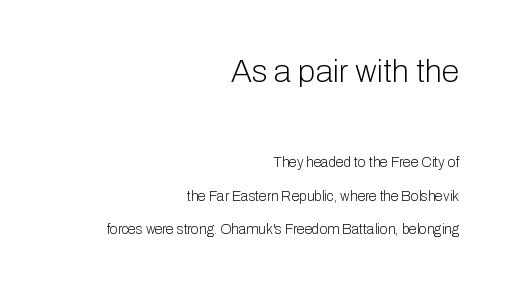
The image shows 32 px light sans-serif type, upright; set right-aligned, loose line spacing (2.37x), normal letter spacing, not underlined; the first (top) block is 2.29x larger; low stroke contrast and a medium x-height.
